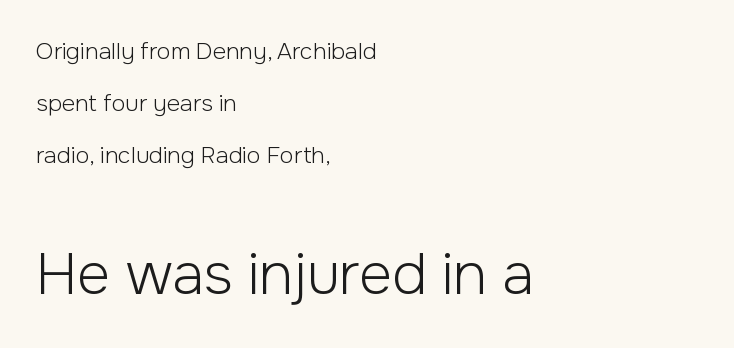
The image shows 57 px light sans-serif type, upright; set left-aligned, loose line spacing (2.26x), normal letter spacing, not underlined; the second (bottom) block is 2.48x larger; low stroke contrast and a medium x-height.
